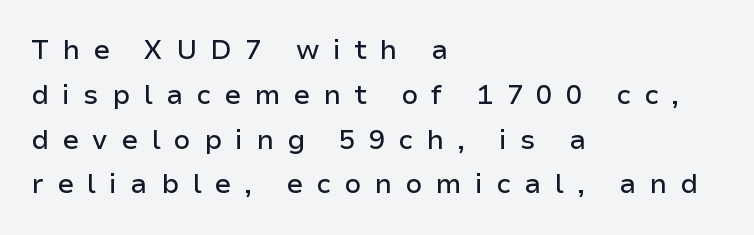
The image shows 27 px text type, upright; set left-aligned, normal line spacing (1.66x), unusually wide letter spacing (+0.49 em), not underlined.
